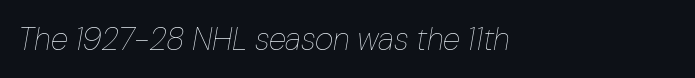
The image shows 32 px thin type, italic (leaning right); set left-aligned, normal letter spacing, not underlined; low stroke contrast and a medium x-height.
